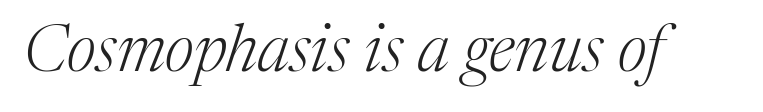
{"serif": "yes", "italic": "yes", "lean": "right", "slant_degrees": 17, "bold": "no", "weight": "light", "width": "normal", "stroke_contrast": "medium", "x_height": "medium", "monospaced": "no", "underline": "no", "letter_spacing": "normal", "letter_spacing_em": 0.0, "glyph_px": 65}
